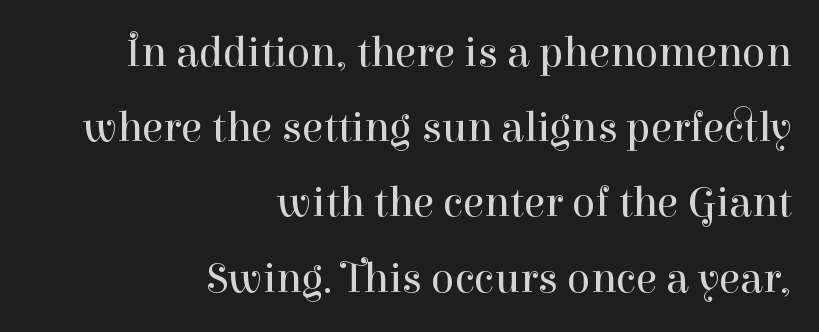
Nope, not italic — everything's standing straight. In terms of letterform style, serifs are clearly present. The face used here is proportionally spaced, like ordinary book or web type. All the whitespace from short lines collects on the left.
